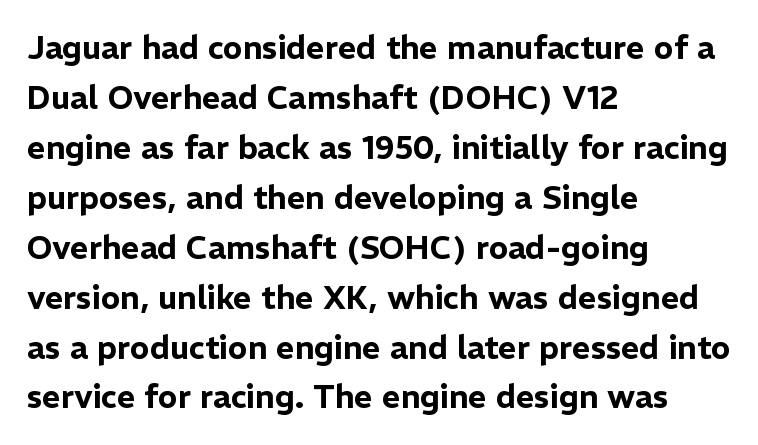
Q: Is the text italic (slanted)? A: No, it is upright.
Q: Is the typeface a serif or a sans-serif typeface? A: Sans-serif.
Q: Is the text underlined? A: No.
Q: How is the paragraph aligned? A: Left-aligned.
Q: Is the spacing between letters normal or unusually wide? A: Normal.
Q: Is the spacing between lines tight, normal or loose? A: Normal.
Q: Width (condensed, normal, or wide)? A: Normal.
Q: Stroke contrast? A: Low.
Q: x-height? A: Medium.
Q: Monospaced? A: No.
